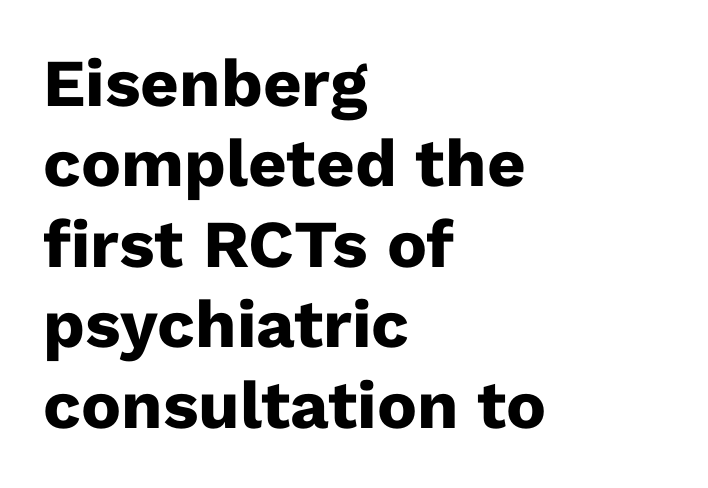
Q: Is the text bold? A: Yes.
Q: Is the text italic (slanted)? A: No, it is upright.
Q: Is the typeface a serif or a sans-serif typeface? A: Sans-serif.
Q: Is the text underlined? A: No.
Q: How is the paragraph aligned? A: Left-aligned.
Q: Is the spacing between letters normal or unusually wide? A: Normal.
Q: Width (condensed, normal, or wide)? A: Normal.
Q: Stroke contrast? A: Low.
Q: x-height? A: Medium.
Q: Monospaced? A: No.
